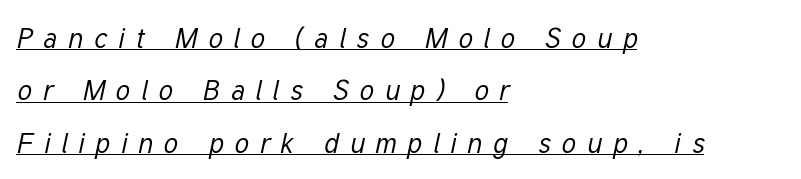
This rendering features underlined lettering. The glyphs look as if they've been sheared to an angle. This is not heavy type; no bold has been used. Typeset ragged right — the left edge is the straight one. The horizontal fit of the characters is loose and conspicuously gappy. Character widths vary here, with narrow letters taking less room than wide ones.
